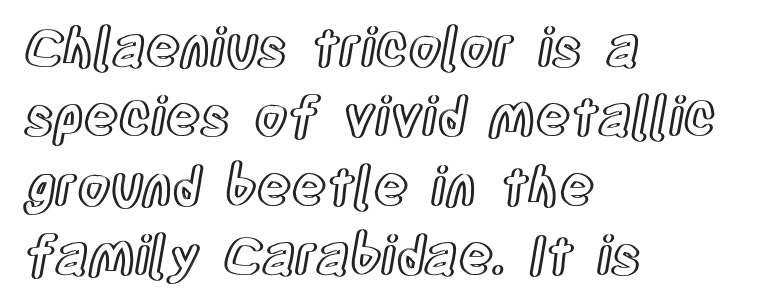
The image shows 53 px condensed type; set left-aligned, normal line spacing (1.31x), normal letter spacing, not underlined; a large x-height.
